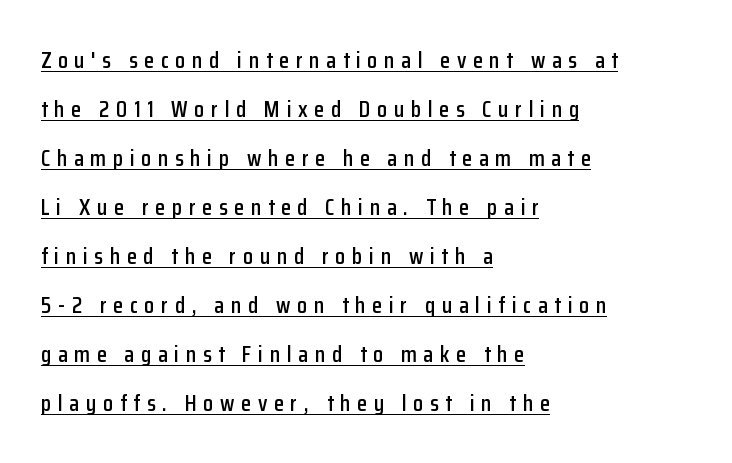
{"italic": "no", "underline": "yes", "align": "left", "line_spacing": "loose", "line_spacing_ratio": 2.13, "letter_spacing": "wide", "letter_spacing_em": 0.29, "glyph_px": 23}
